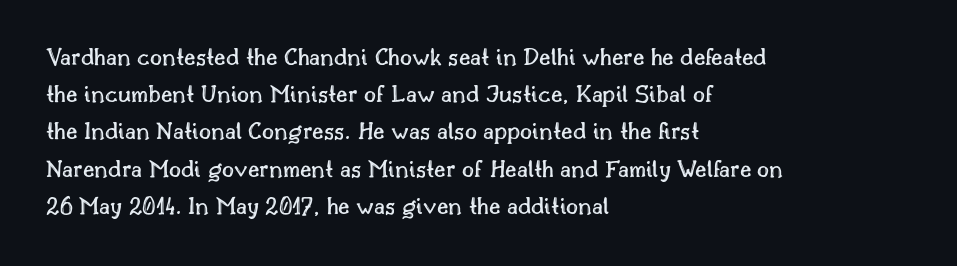
The passage is arranged the way most books set body copy — flush left. No extra tracking has been applied to these lines. You can tell it's not italic because the verticals are truly vertical. The leading is moderate, giving the passage an even texture. The specimen omits any rule beneath the text block's lines.
